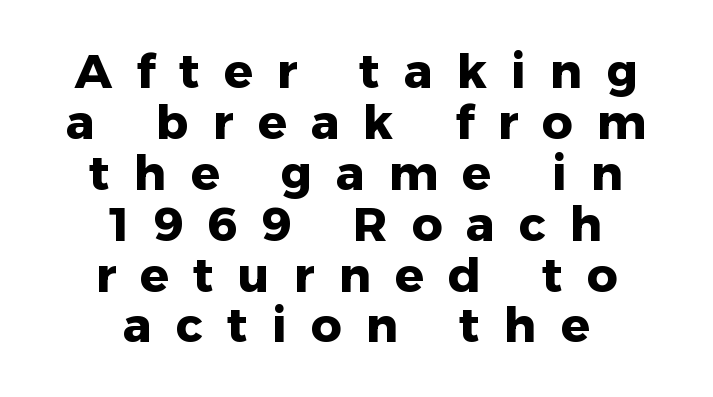
{"serif": "no", "italic": "no", "bold": "yes", "weight": "heavy", "width": "normal", "stroke_contrast": "low", "x_height": "medium", "monospaced": "no", "underline": "no", "align": "center", "line_spacing": "tight", "line_spacing_ratio": 1.06, "letter_spacing": "wide", "letter_spacing_em": 0.5, "glyph_px": 48}
